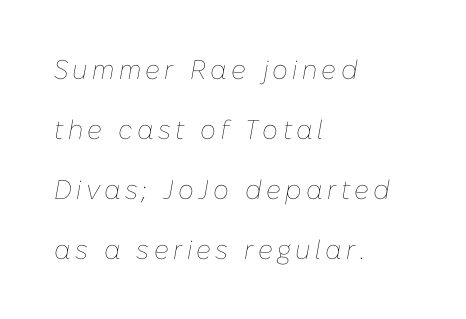
{"italic": "yes", "lean": "right", "slant_degrees": 10, "bold": "no", "underline": "no", "align": "left", "line_spacing": "loose", "line_spacing_ratio": 2.22, "glyph_px": 27}
